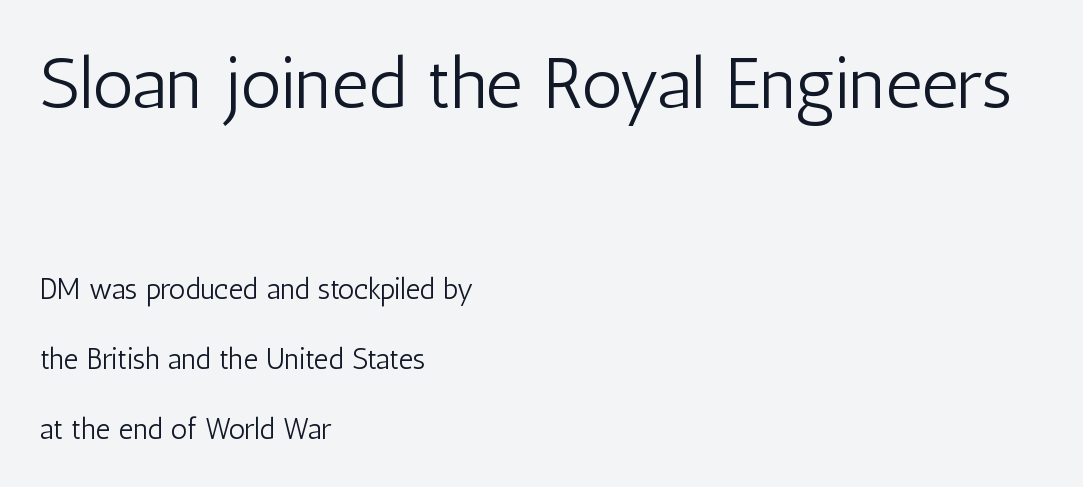
The text was rendered using a sans face with plain stroke endings. The font sits on the lighter half of the weight spectrum, regular included. Each word holds together tightly as a unit, with standard inter-letter gaps. Line starts are locked; line ends wander.
